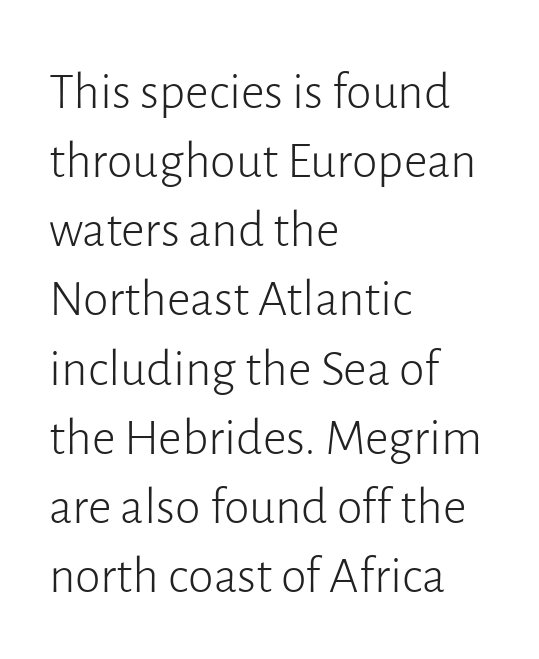
Q: Is the text bold? A: No.
Q: Is the text italic (slanted)? A: No, it is upright.
Q: Is the typeface a serif or a sans-serif typeface? A: Sans-serif.
Q: Is the text underlined? A: No.
Q: How is the paragraph aligned? A: Left-aligned.
Q: Is the spacing between letters normal or unusually wide? A: Normal.
Q: Is the spacing between lines tight, normal or loose? A: Normal.
Q: Width (condensed, normal, or wide)? A: Normal.
Q: Stroke contrast? A: Low.
Q: x-height? A: Medium.
Q: Monospaced? A: No.
